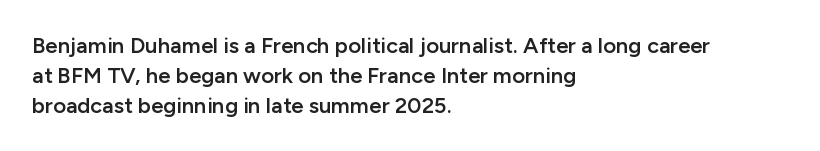
Q: Is the text bold? A: Semi-bold.
Q: Is the text italic (slanted)? A: No, it is upright.
Q: Is the text underlined? A: No.
Q: How is the paragraph aligned? A: Left-aligned.
Q: Is the spacing between letters normal or unusually wide? A: Normal.
Q: Is the spacing between lines tight, normal or loose? A: Normal.
